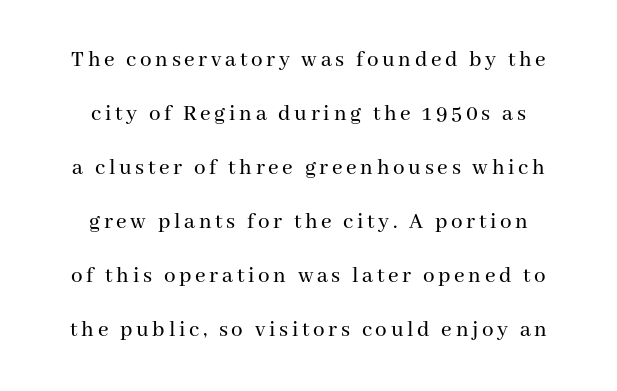
Each new line begins a long way beneath the previous one. When letters stand straight like this, we call the style roman or upright. A centered setting, common on invitations and titles, is used for this passage. Type without underlining.
